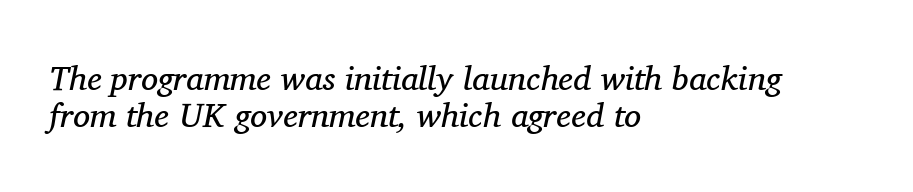
Caption: standard tracking, unaltered. Each line starts at the same left margin while the right side varies. One glance says dense: line gaps are narrower than usual. You can tell it's italic because the verticals aren't actually vertical. Weight: not bold — regular or lighter. The glyphs in this specimen are seriffed.
